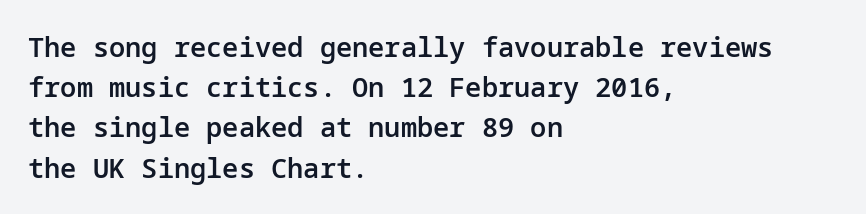
Q: Is the text bold? A: Semi-bold.
Q: Is the text italic (slanted)? A: No, it is upright.
Q: Is the text underlined? A: No.
Q: How is the paragraph aligned? A: Left-aligned.
Q: Is the spacing between letters normal or unusually wide? A: Normal.
Q: Is the spacing between lines tight, normal or loose? A: Normal.
